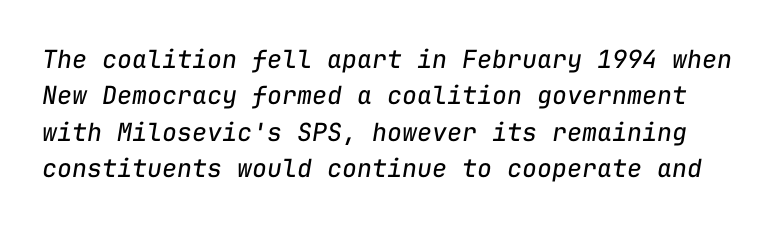
The axis of the letterforms is tilted away from vertical. Lines of text with bare space underneath. What's the leading like? Ordinary, nothing unusual. Each stroke keeps to a modest, everyday thickness or less. Students, note that the glyphs here touch the page at normal intervals.
